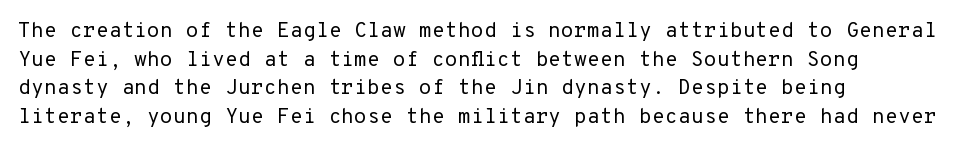
Line beginnings align vertically; line endings do not. Whoever set this chose a conventional vertical rhythm. Stroke mass is kept to a normal reading level or below. Nobody touched the tracking dial on this one.
